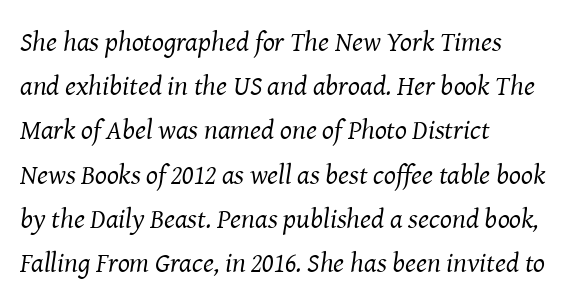
{"serif": "yes", "italic": "yes", "lean": "right", "slant_degrees": 8, "bold": "no", "weight": "regular", "width": "normal", "stroke_contrast": "medium", "x_height": "medium", "monospaced": "no", "underline": "no", "align": "left", "line_spacing": "normal", "line_spacing_ratio": 1.58, "letter_spacing": "normal", "letter_spacing_em": 0.0, "glyph_px": 28}
